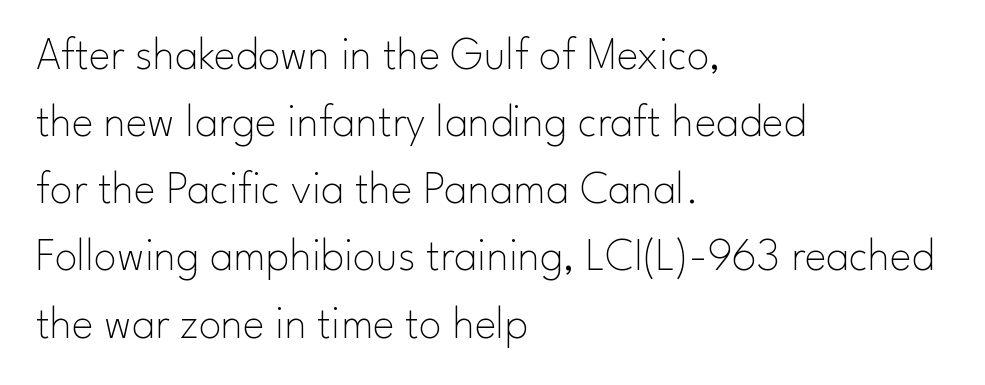
The image shows 46 px thin sans-serif type, upright; set left-aligned, normal line spacing (1.46x), normal letter spacing, not underlined; low stroke contrast and a small x-height.
